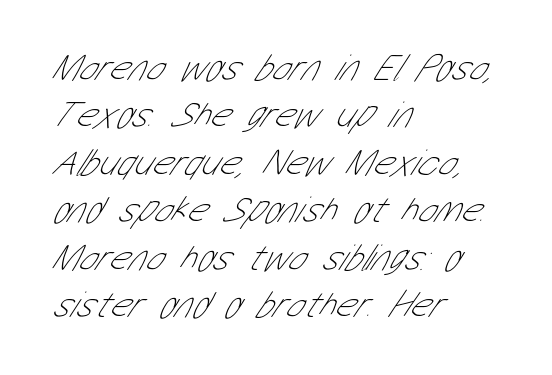
The image shows 38 px thin, condensed sans-serif type; set left-aligned, normal line spacing (1.25x), normal letter spacing, not underlined; low stroke contrast and a medium x-height.
